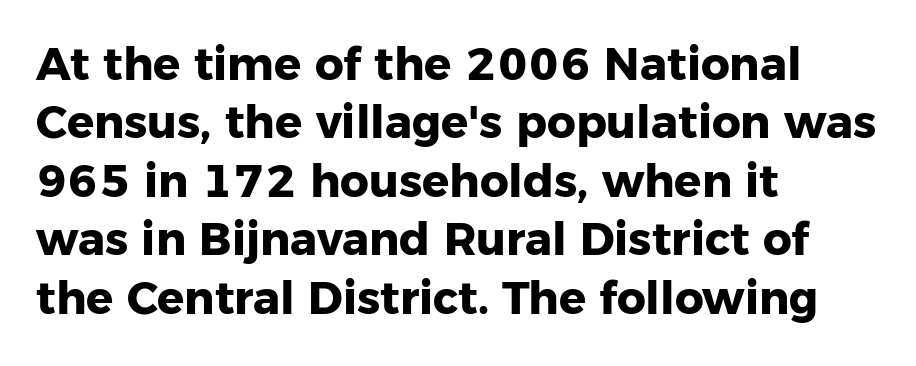
The image shows 45 px heavy sans-serif type, upright; set left-aligned, normal line spacing (1.3x), normal letter spacing, not underlined; low stroke contrast and a medium x-height.
